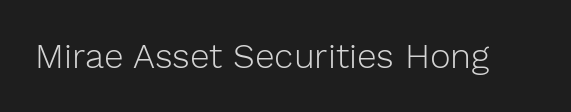
Q: Is the text bold? A: No.
Q: Is the text italic (slanted)? A: No, it is upright.
Q: Is the typeface a serif or a sans-serif typeface? A: Sans-serif.
Q: Is the text underlined? A: No.
Q: Is the spacing between letters normal or unusually wide? A: Normal.
Q: Width (condensed, normal, or wide)? A: Normal.
Q: Stroke contrast? A: Low.
Q: x-height? A: Medium.
Q: Monospaced? A: No.
